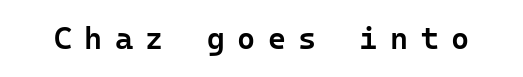
The image shows 31 px semibold sans-serif type, upright; set unusually wide letter spacing (+0.4 em), not underlined; low stroke contrast and a medium x-height.
